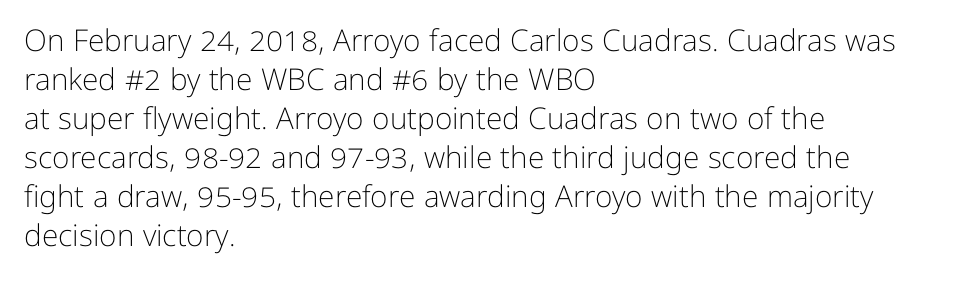
Casual observation: everything's shoved over to the left. The strip under each line holds only bare page. The rendering uses natural spacing where letterforms have individual widths. The line texture is even and compact thanks to regular tracking. Summary of vertical rhythm: regular, with standard interline spacing.
